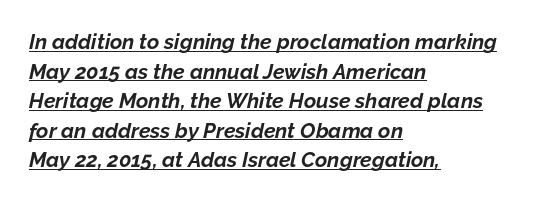
Q: Is the text bold? A: Yes.
Q: Is the text italic (slanted)? A: Yes, it leans right by about 12 degrees.
Q: Is the text underlined? A: Yes.
Q: How is the paragraph aligned? A: Left-aligned.
Q: Is the spacing between letters normal or unusually wide? A: Normal.
Q: Is the spacing between lines tight, normal or loose? A: Normal.
